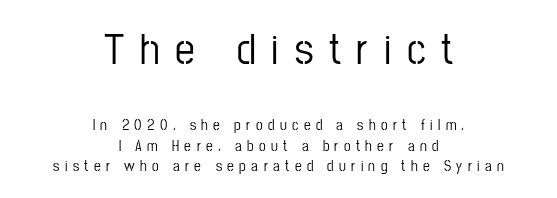
Quick note: interline space is typical. Is there any slant? The stems are plumb. Tracking value appears strongly positive — letters spread wide. Caption: upper text group enlarged, lower text group reduced.
